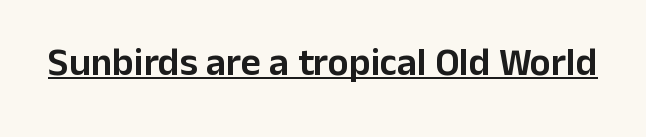
The image shows 39 px sans-serif type, upright; set normal letter spacing, underlined; low stroke contrast and a medium x-height.
